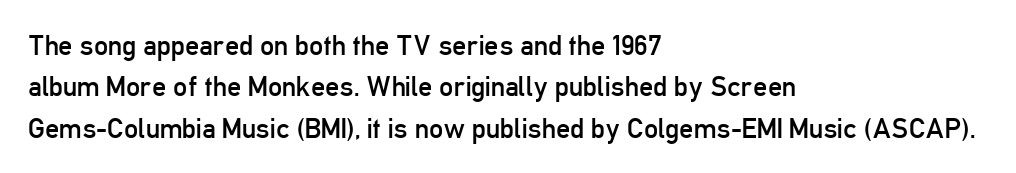
Vertical strokes here are truly vertical. Baseline-to-baseline distance is the conventional proportion of letter height. The letters sit at their default tracking, neither squeezed nor spread. This rendering features lettering with no underline.
